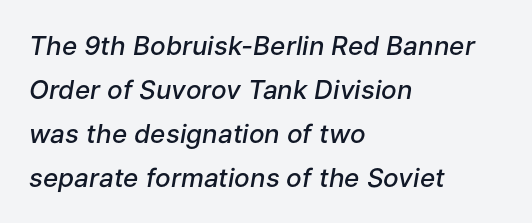
Q: Is the text bold? A: Semi-bold.
Q: Is the text italic (slanted)? A: Yes, it leans right by about 9 degrees.
Q: Is the text underlined? A: No.
Q: How is the paragraph aligned? A: Left-aligned.
Q: Is the spacing between letters normal or unusually wide? A: Normal.
Q: Is the spacing between lines tight, normal or loose? A: Normal.
